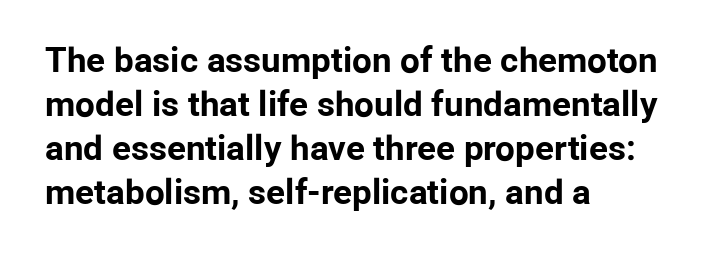
{"serif": "no", "italic": "no", "bold": "yes", "weight": "bold", "width": "normal", "stroke_contrast": "low", "x_height": "medium", "monospaced": "no", "underline": "no", "align": "left", "line_spacing": "normal", "line_spacing_ratio": 1.26, "letter_spacing": "normal", "letter_spacing_em": 0.0, "glyph_px": 35}
